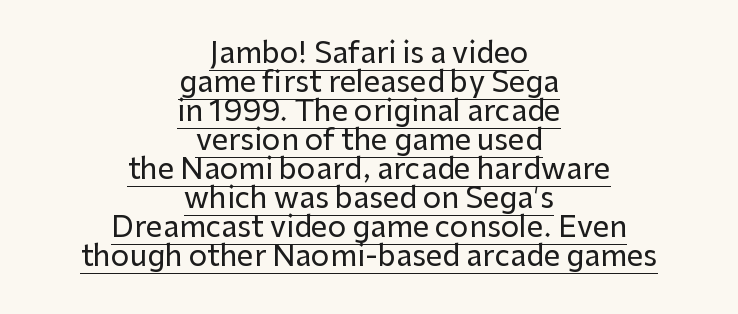
{"serif": "no", "italic": "no", "width": "normal", "stroke_contrast": "low", "x_height": "medium", "monospaced": "no", "underline": "yes", "align": "center", "line_spacing": "tight", "line_spacing_ratio": 1.0, "letter_spacing": "normal", "letter_spacing_em": 0.0, "glyph_px": 29}
